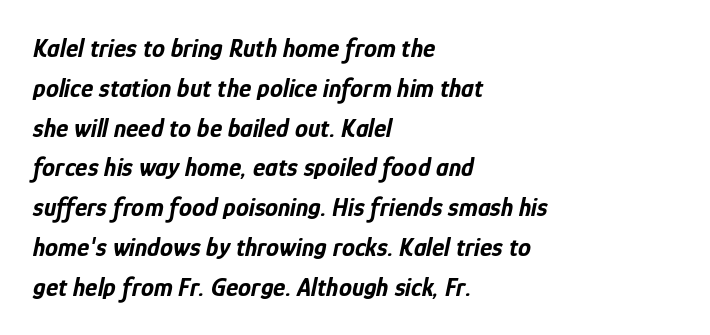
Line starts are locked; line ends wander. Does the weight exceed regular? Yes, all the way to bold. Interline gaps are of average width in this sample. This sample uses an oblique cut, with every glyph tilted off the vertical. Short note: letters normally spaced. Plain, unruled lines of type.
